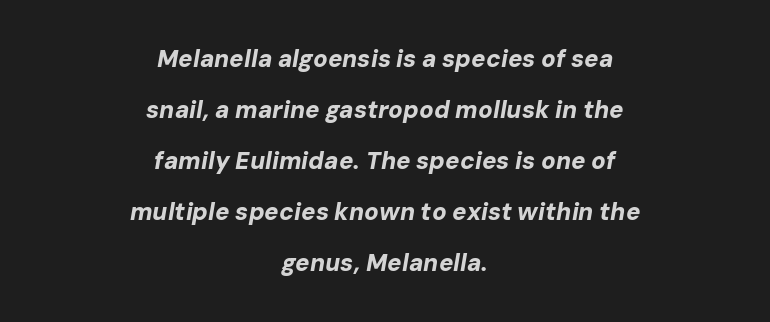
The image shows 24 px bold type, italic (leaning right); set centered, loose line spacing (2.12x), normal letter spacing, not underlined.
